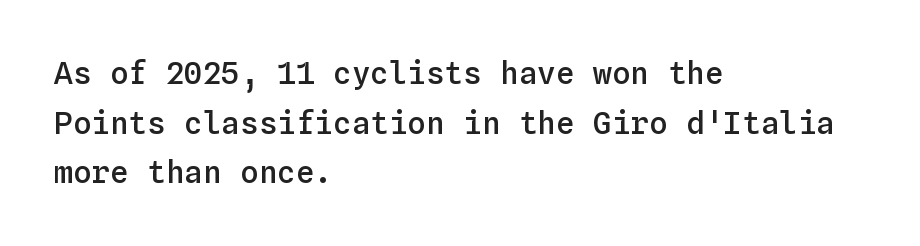
{"italic": "no", "bold": "semi", "weight": "semibold", "width": "normal", "stroke_contrast": "low", "x_height": "medium", "monospaced": "yes", "underline": "no", "align": "left", "line_spacing": "normal", "line_spacing_ratio": 1.6, "letter_spacing": "normal", "letter_spacing_em": 0.0, "glyph_px": 31}
